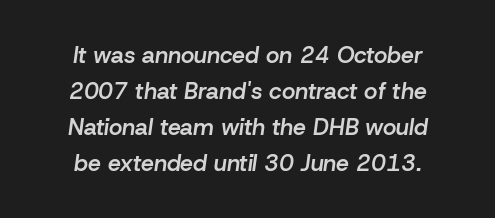
Q: Is the text bold? A: Semi-bold.
Q: Is the text italic (slanted)? A: Yes, it leans right by about 8 degrees.
Q: Is the text underlined? A: No.
Q: How is the paragraph aligned? A: Centered.
Q: Is the spacing between letters normal or unusually wide? A: Normal.
Q: Is the spacing between lines tight, normal or loose? A: Normal.
